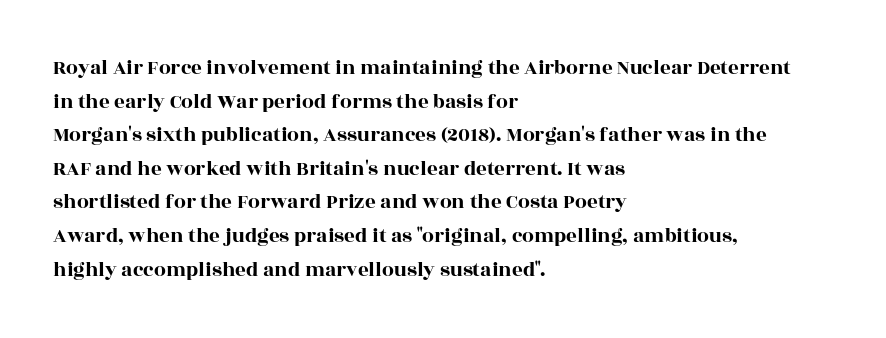
Between one letter and the next there's only the usual sliver of space. The baseline area is clear. Vertically, the passage feels balanced, rows spaced as you'd expect. This sample is left-justified, so line endings fall wherever the words run out.
